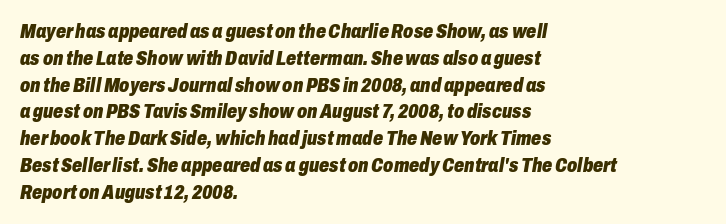
Glance below the letters and you will spot only blank space. Interline gaps are of average width in this sample. This is heavy type, rendered in bold. Students, note that the glyphs here touch the page at normal intervals. The passage is arranged the way most books set body copy — flush left.
